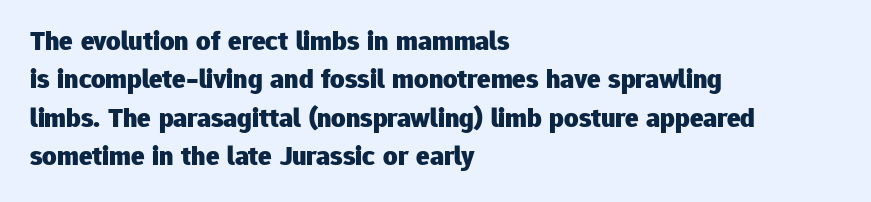
Q: Is the text bold? A: Yes.
Q: Is the text italic (slanted)? A: No, it is upright.
Q: Is the typeface a serif or a sans-serif typeface? A: Sans-serif.
Q: Is the text underlined? A: No.
Q: How is the paragraph aligned? A: Left-aligned.
Q: Is the spacing between letters normal or unusually wide? A: Normal.
Q: Is the spacing between lines tight, normal or loose? A: Normal.
Q: Width (condensed, normal, or wide)? A: Normal.
Q: Stroke contrast? A: Low.
Q: x-height? A: Medium.
Q: Monospaced? A: No.
